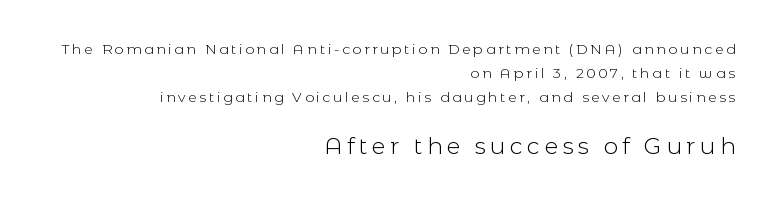
{"italic": "no", "bold": "no", "underline": "no", "align": "right", "line_spacing_ratio": 1.72, "larger_block": "second", "size_ratio": 1.64, "glyph_px": 23}
